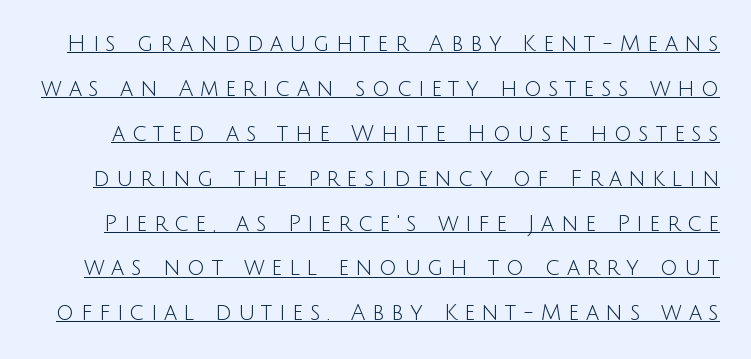
The image shows 22 px text type, upright; set loose line spacing (2.04x), unusually wide letter spacing (+0.3 em), underlined.
